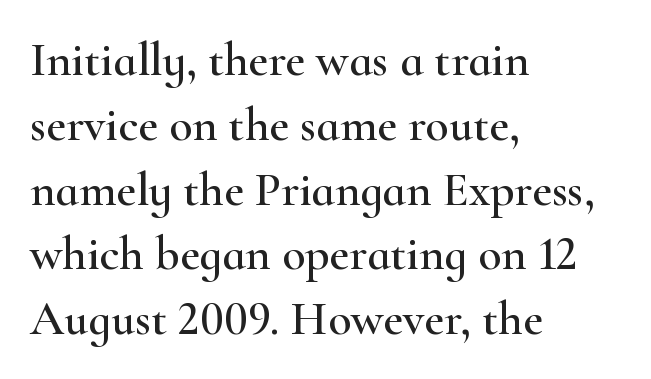
The image shows 48 px wide serif type, upright; set left-aligned, normal line spacing (1.35x), normal letter spacing, not underlined; high stroke contrast and a small x-height.
